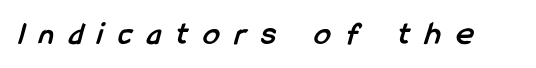
The image shows 33 px semibold, condensed sans-serif type; set unusually wide letter spacing (+0.46 em), not underlined; low stroke contrast and a medium x-height.
